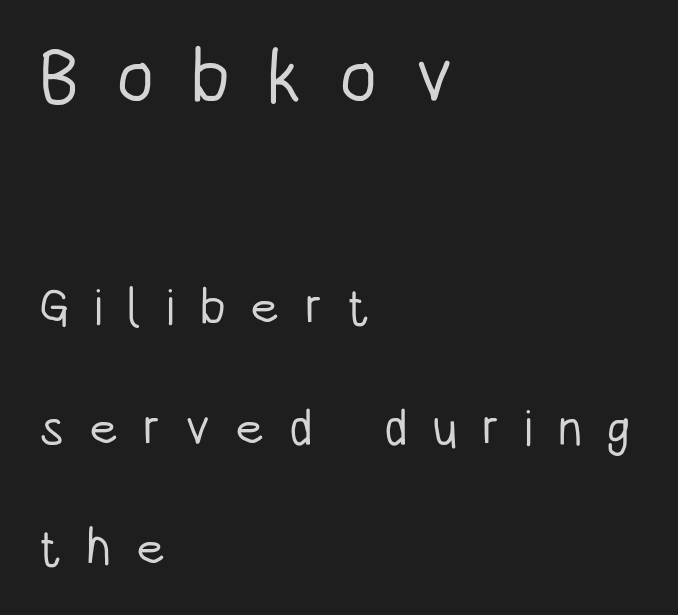
The image shows 77 px light, condensed sans-serif type, upright; set left-aligned, loose line spacing (2.36x), unusually wide letter spacing (+0.48 em), not underlined; the first (top) block is 1.51x larger; low stroke contrast and a large x-height.
